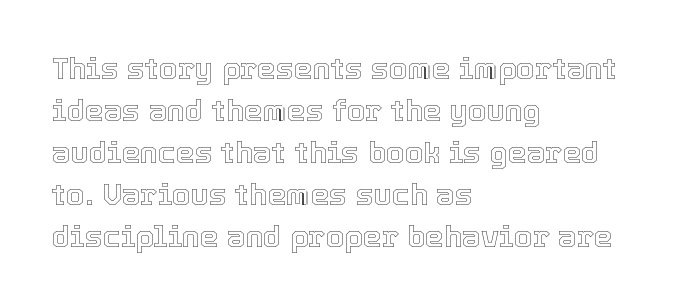
{"italic": "no", "width": "normal", "x_height": "medium", "monospaced": "no", "underline": "no", "align": "left", "line_spacing": "normal", "line_spacing_ratio": 1.4, "letter_spacing": "normal", "letter_spacing_em": 0.0, "glyph_px": 30}
